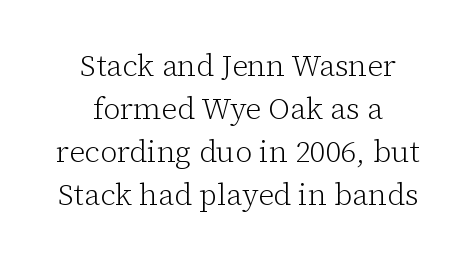
The image shows 30 px light serif type, upright; set centered, normal line spacing (1.43x), normal letter spacing, not underlined; low stroke contrast and a medium x-height.
